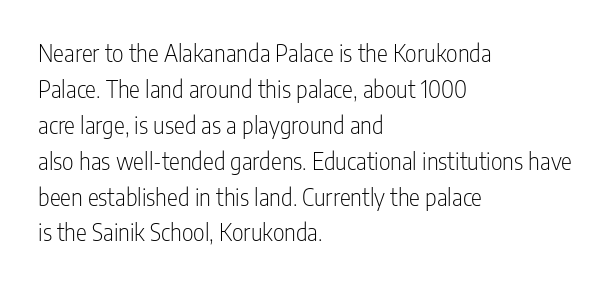
The foot of each line stays bare and open. It's the straight-up-and-down kind of type. The gaps between neighbouring characters are ordinary and unremarkable. A normal amount of white space separates one row of letters from the next. Typeset ragged right — the left edge is the straight one. Is the stroke heavy? The answer is a plain regular-or-lighter.
